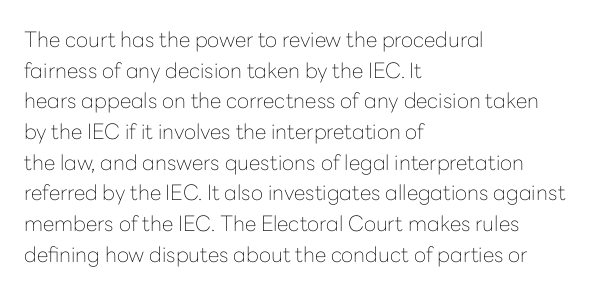
Q: Is the text bold? A: No.
Q: Is the text italic (slanted)? A: No, it is upright.
Q: Is the text underlined? A: No.
Q: How is the paragraph aligned? A: Left-aligned.
Q: Is the spacing between letters normal or unusually wide? A: Normal.
Q: Is the spacing between lines tight, normal or loose? A: Normal.
